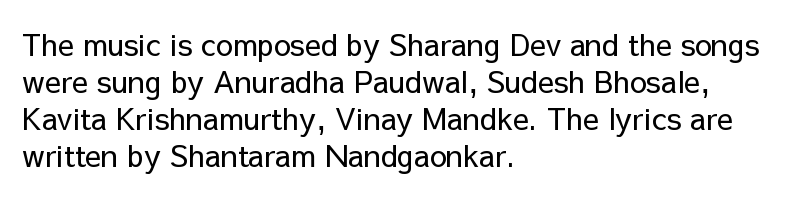
Q: Is the text bold? A: No.
Q: Is the text italic (slanted)? A: No, it is upright.
Q: Is the typeface a serif or a sans-serif typeface? A: Sans-serif.
Q: Is the text underlined? A: No.
Q: How is the paragraph aligned? A: Left-aligned.
Q: Is the spacing between letters normal or unusually wide? A: Normal.
Q: Width (condensed, normal, or wide)? A: Normal.
Q: Stroke contrast? A: Low.
Q: x-height? A: Medium.
Q: Monospaced? A: No.
